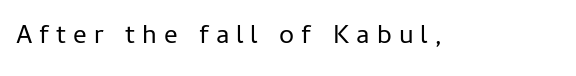
The weight would be labelled regular, book, light, or lighter still. No italicization has been applied; the sample stays upright. A bare baseline throughout the passage. Substantial extra tracking has been applied to these lines.
